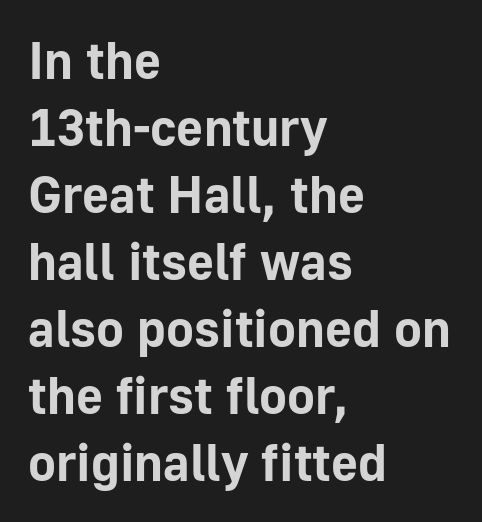
Honestly, the letter spacing is just normal — you wouldn't notice it. The font is running at its bold setting. Does the copy run flush right? No — it runs flush left. Descenders are the only things crossing below the line. Quick note: not italic, upright. Type style note: lacks serifs.
